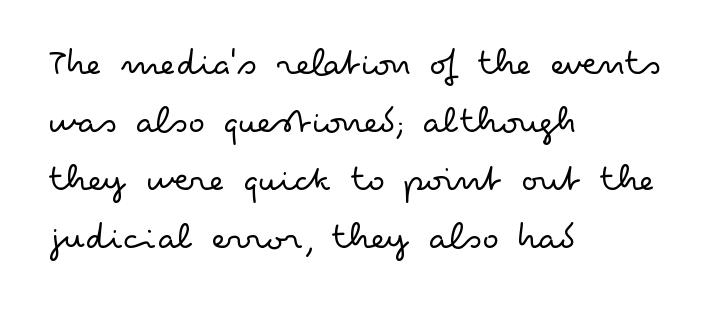
The image shows 39 px light, wide sans-serif type, upright; set left-aligned, normal line spacing (1.49x), normal letter spacing, not underlined; low stroke contrast and a small x-height.
